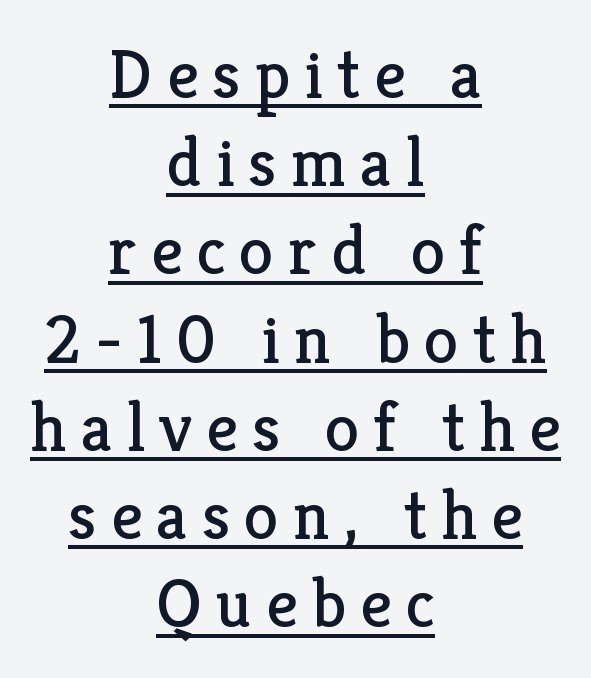
The image shows 70 px regular-weight serif type, upright; set centered, normal line spacing (1.26x), unusually wide letter spacing (+0.2 em), underlined; low stroke contrast and a medium x-height.
